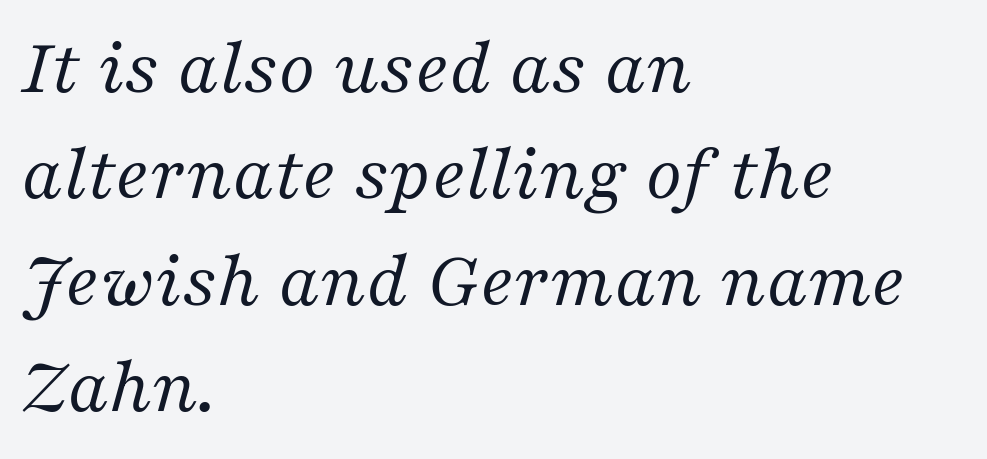
The image shows 80 px regular-weight serif type, italic (leaning right); set left-aligned, normal line spacing (1.33x), normal letter spacing, not underlined; medium stroke contrast and a medium x-height.
